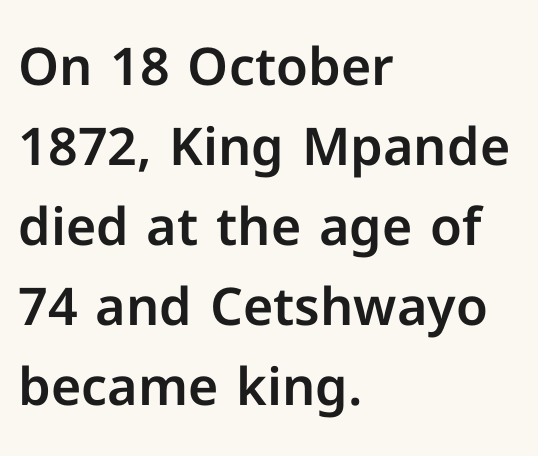
{"serif": "no", "italic": "no", "width": "normal", "stroke_contrast": "low", "x_height": "medium", "monospaced": "no", "underline": "no", "align": "left", "line_spacing": "normal", "line_spacing_ratio": 1.54, "letter_spacing": "normal", "letter_spacing_em": 0.0, "glyph_px": 52}
